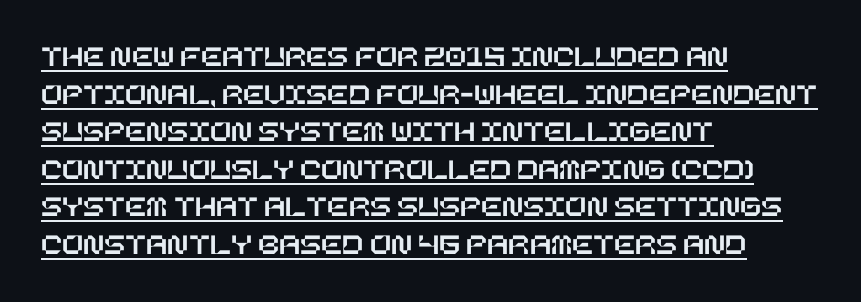
{"italic": "no", "width": "normal", "stroke_contrast": "low", "x_height": "large", "underline": "yes", "align": "left", "line_spacing_ratio": 1.21, "letter_spacing": "normal", "letter_spacing_em": 0.0, "glyph_px": 31}
